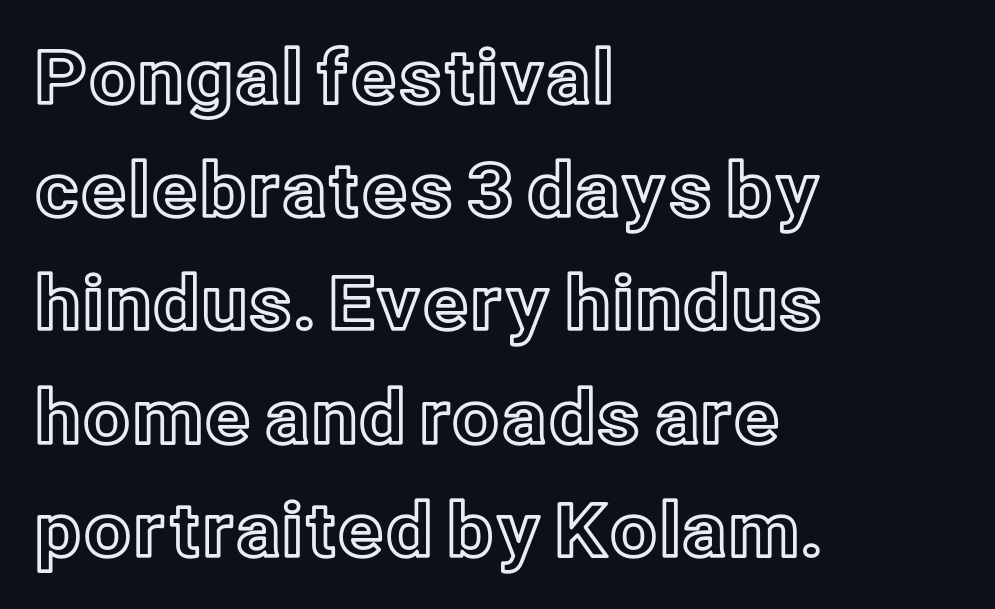
{"italic": "no", "width": "normal", "x_height": "medium", "monospaced": "no", "underline": "no", "align": "left", "line_spacing": "normal", "line_spacing_ratio": 1.53, "letter_spacing": "normal", "letter_spacing_em": 0.0, "glyph_px": 74}
